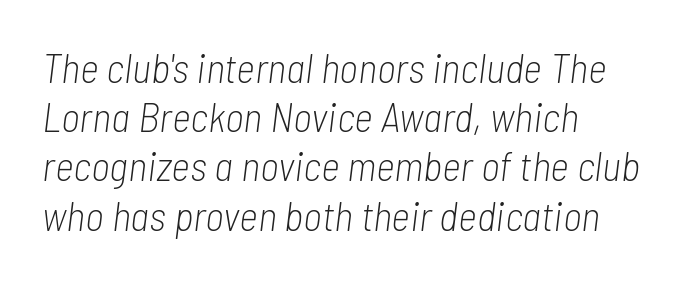
The image shows 41 px light, condensed type, italic (leaning right); set left-aligned, line spacing 1.2x, normal letter spacing, not underlined; low stroke contrast and a medium x-height.
